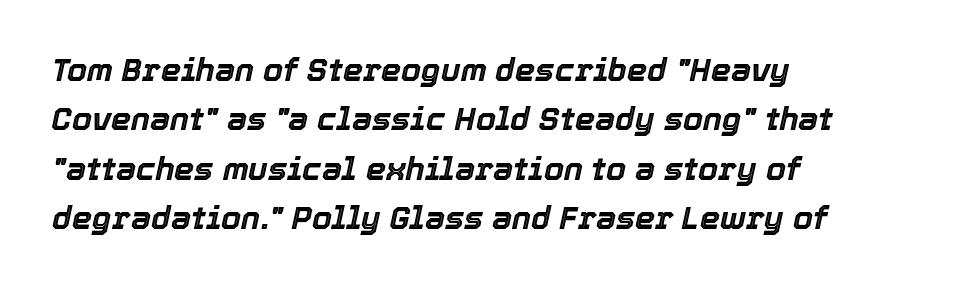
Descenders hang freely into open space. Glyph-to-glyph distance matches everyday printed text. Think of a printed novel: that variable character pitch is what you see here. The designer left line spacing at the default.
